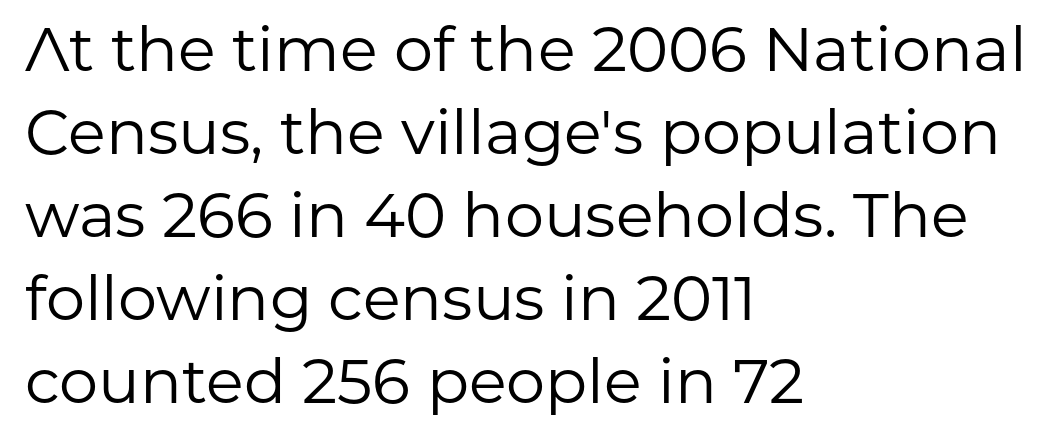
These lines are set flush left with a ragged right edge. Vertical strokes here are truly vertical. Between one letter and the next there's only the usual sliver of space. In terms of leading, this rendering sits right in the middle. Typographically, this falls in the sans-serif category.
